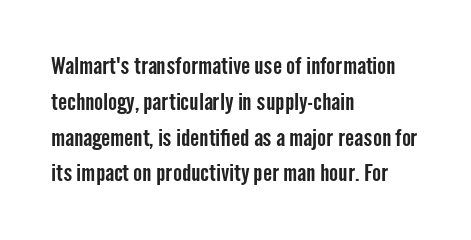
Summary of vertical rhythm: regular, with standard interline spacing. Is the block centered? No — it sits flush against the left margin. Nobody drew a line under any word here. Unlike italic type, these characters show no tilt at all.
